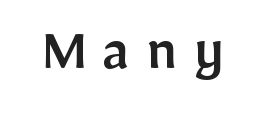
Q: Is the text italic (slanted)? A: No, it is upright.
Q: Is the typeface a serif or a sans-serif typeface? A: Sans-serif.
Q: Is the text underlined? A: No.
Q: Is the spacing between letters normal or unusually wide? A: Unusually wide.
Q: Width (condensed, normal, or wide)? A: Normal.
Q: Stroke contrast? A: Low.
Q: x-height? A: Medium.
Q: Monospaced? A: No.
